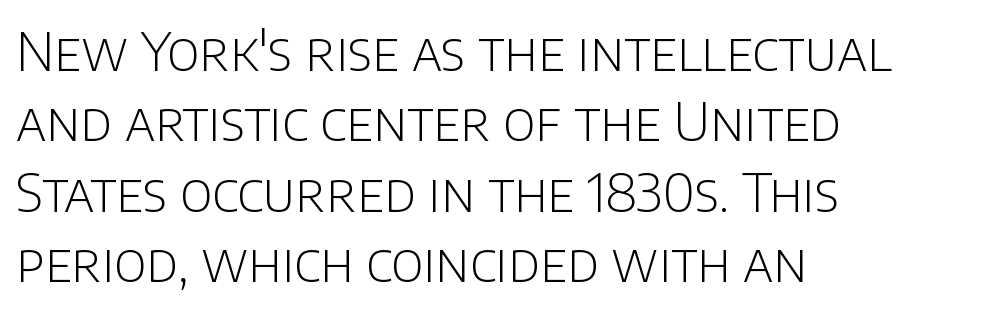
Looks like regular typesetting: each glyph gets only the width it needs. Check where the strokes stop: nothing finishes them off — pure sans. Any mark beneath the type? The region is blank. Reading down the column, the eye jumps a familiar distance to each next line. The cut favours lightness, reaching ordinary text weight at its darkest.
